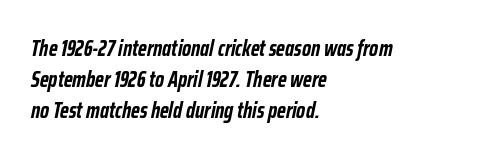
{"italic": "yes", "lean": "right", "slant_degrees": 12, "bold": "yes", "underline": "no", "align": "left", "line_spacing": "normal", "line_spacing_ratio": 1.41, "letter_spacing": "normal", "letter_spacing_em": 0.0, "glyph_px": 22}
